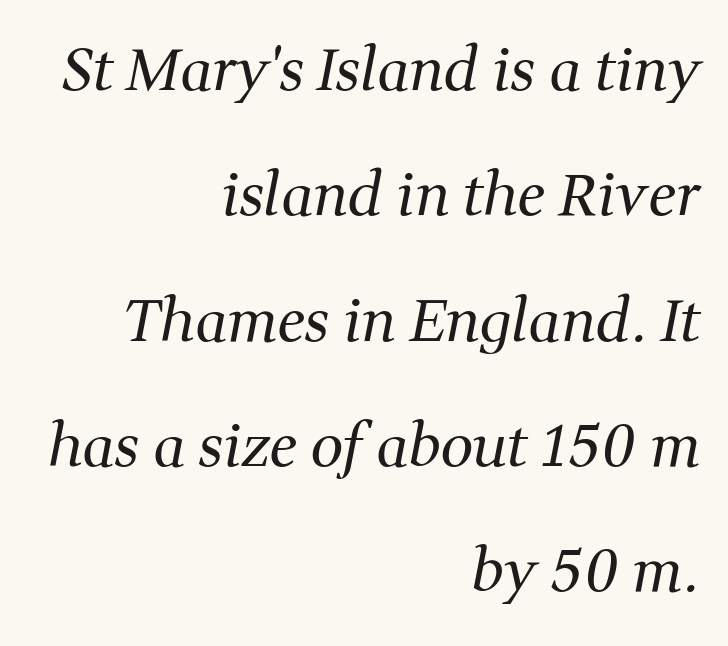
{"serif": "yes", "italic": "yes", "lean": "right", "slant_degrees": 11, "bold": "no", "weight": "regular", "width": "normal", "stroke_contrast": "medium", "x_height": "medium", "monospaced": "no", "underline": "no", "align": "right", "line_spacing": "loose", "line_spacing_ratio": 2.16, "letter_spacing": "normal", "letter_spacing_em": 0.0, "glyph_px": 58}
